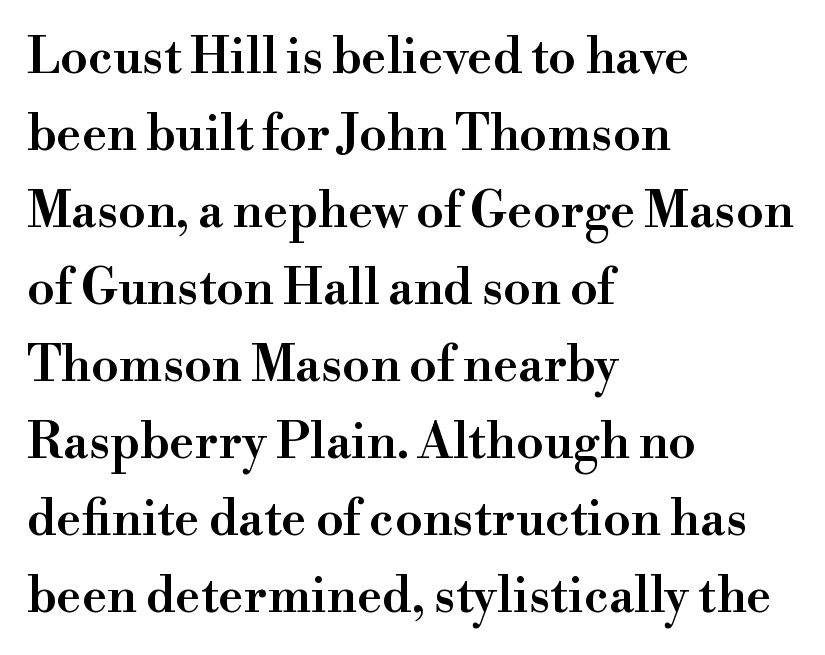
Q: Is the text bold? A: Semi-bold.
Q: Is the text italic (slanted)? A: No, it is upright.
Q: Is the typeface a serif or a sans-serif typeface? A: Serif.
Q: Is the text underlined? A: No.
Q: How is the paragraph aligned? A: Left-aligned.
Q: Is the spacing between letters normal or unusually wide? A: Normal.
Q: Is the spacing between lines tight, normal or loose? A: Normal.
Q: Width (condensed, normal, or wide)? A: Normal.
Q: Stroke contrast? A: High.
Q: x-height? A: Small.
Q: Monospaced? A: No.
